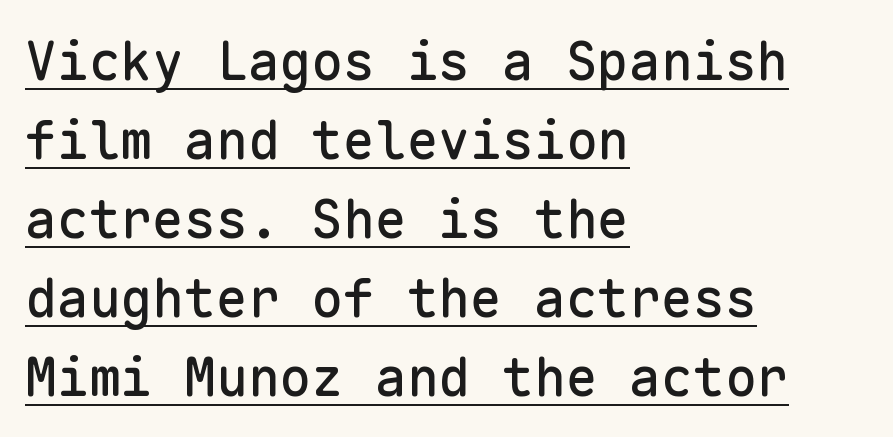
Q: Is the text italic (slanted)? A: No, it is upright.
Q: Is the typeface a serif or a sans-serif typeface? A: Sans-serif.
Q: Is the text underlined? A: Yes.
Q: How is the paragraph aligned? A: Left-aligned.
Q: Is the spacing between letters normal or unusually wide? A: Normal.
Q: Is the spacing between lines tight, normal or loose? A: Normal.
Q: Width (condensed, normal, or wide)? A: Normal.
Q: Stroke contrast? A: Low.
Q: x-height? A: Medium.
Q: Monospaced? A: Yes.
